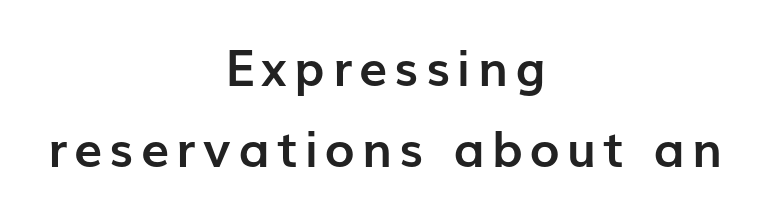
Typesetter's note: full bold, strokes at maximum text heaviness. The glyphs in this specimen are sans serif. Rule under the text: the space is simply empty. These lines are rendered in a variable-pitch font. The leading is moderate, giving the passage an even texture. This sample uses an upright cut, with every glyph sitting square on the baseline.
